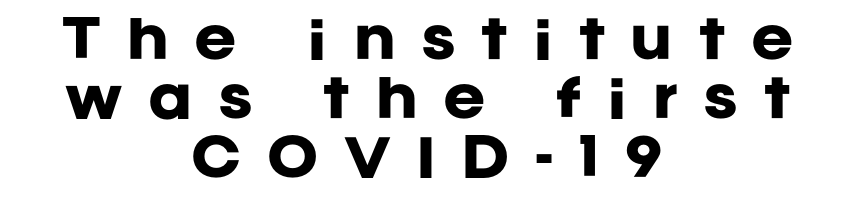
No word sits above an underline. You can tell from the bare stems that sans-serif type was used. If you folded the block vertically in half, each line would mirror itself in length. Loose tracking; the words dissolve into strings of separated letters. The lettering stays uniformly vertical, giving the passage a roman look. These lines carry a lot of weight — the face is fully bold.
